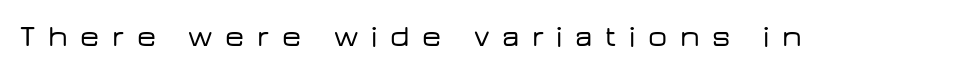
{"serif": "no", "italic": "no", "width": "wide", "stroke_contrast": "low", "x_height": "medium", "monospaced": "no", "underline": "no", "letter_spacing": "wide", "letter_spacing_em": 0.42, "glyph_px": 30}
